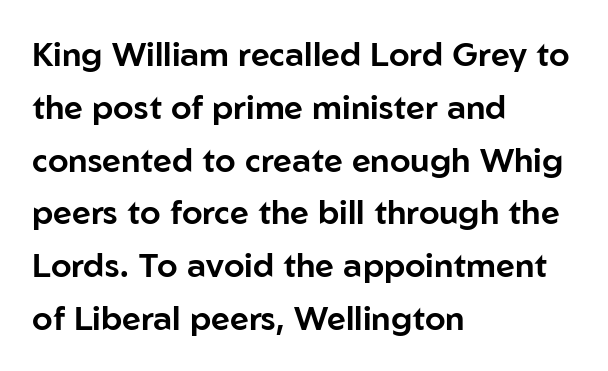
The image shows 33 px sans-serif type, upright; set left-aligned, normal line spacing (1.6x), normal letter spacing, not underlined; low stroke contrast and a medium x-height.
